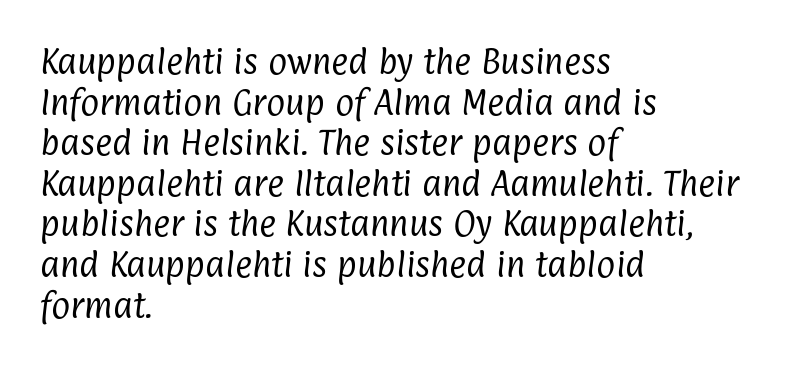
The image shows 29 px regular-weight, condensed sans-serif type; set left-aligned, normal line spacing (1.4x), normal letter spacing, not underlined; low stroke contrast and a medium x-height.
